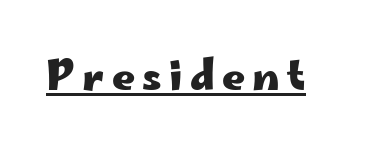
Q: Is the text bold? A: Yes.
Q: Is the text italic (slanted)? A: No, it is upright.
Q: Is the typeface a serif or a sans-serif typeface? A: Sans-serif.
Q: Is the text underlined? A: Yes.
Q: Width (condensed, normal, or wide)? A: Wide.
Q: Stroke contrast? A: Low.
Q: x-height? A: Small.
Q: Monospaced? A: No.
